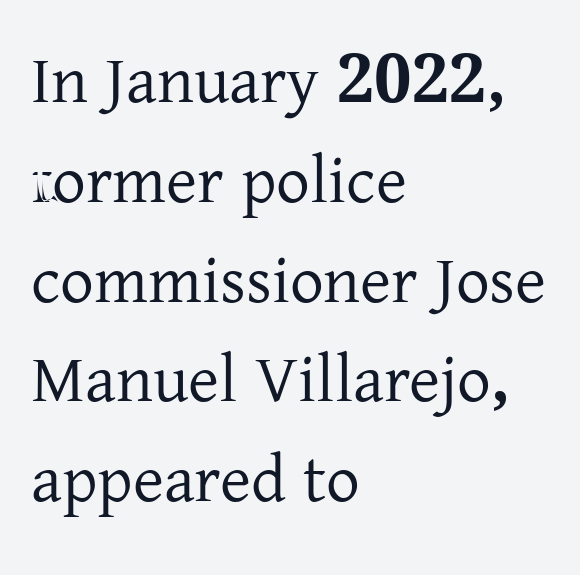
{"serif": "yes", "italic": "no", "width": "normal", "stroke_contrast": "low", "x_height": "medium", "monospaced": "no", "underline": "no", "align": "left", "line_spacing": "normal", "line_spacing_ratio": 1.49, "letter_spacing": "normal", "letter_spacing_em": 0.0, "glyph_px": 67}
